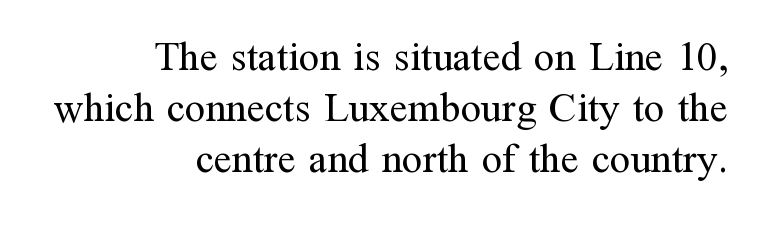
Does the copy run flush right? Yes — the right margin is perfectly even. Quick note: not italic, upright. In terms of leading, this rendering sits right in the middle. The designer went with a serif here, giving each stem small feet.
